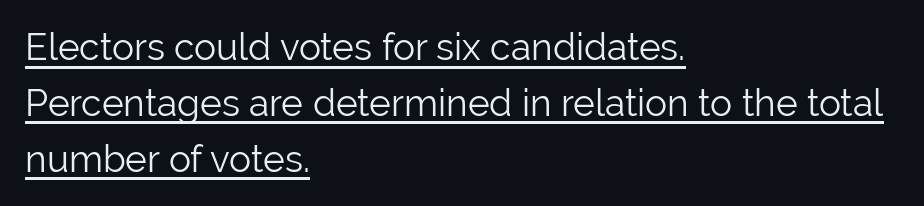
What stands out about the letter spacing? Nothing — it is the standard amount. If you drew a ruler down the left edge, every line would touch it. Each line of the rendering has a horizontal stroke beneath the glyphs. The face used here is proportionally spaced, like ordinary book or web type.
